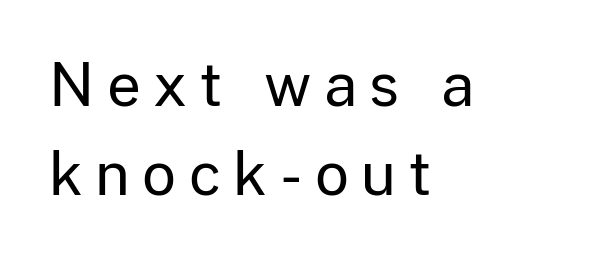
Q: Is the text bold? A: No.
Q: Is the text italic (slanted)? A: No, it is upright.
Q: Is the typeface a serif or a sans-serif typeface? A: Sans-serif.
Q: Is the text underlined? A: No.
Q: How is the paragraph aligned? A: Left-aligned.
Q: Is the spacing between letters normal or unusually wide? A: Unusually wide.
Q: Is the spacing between lines tight, normal or loose? A: Normal.
Q: Width (condensed, normal, or wide)? A: Normal.
Q: Stroke contrast? A: Low.
Q: x-height? A: Medium.
Q: Monospaced? A: No.
